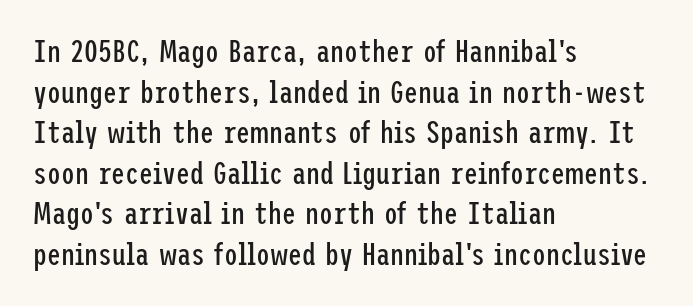
{"serif": "no", "italic": "no", "bold": "no", "weight": "regular", "width": "condensed", "stroke_contrast": "low", "x_height": "medium", "underline": "no", "align": "left", "line_spacing": "normal", "line_spacing_ratio": 1.31, "letter_spacing": "normal", "letter_spacing_em": 0.0, "glyph_px": 31}
